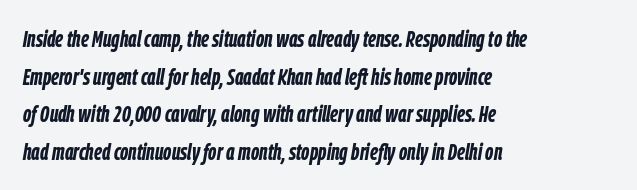
{"italic": "yes", "lean": "right", "slant_degrees": 9, "bold": "yes", "underline": "no", "align": "left", "line_spacing": "normal", "line_spacing_ratio": 1.57, "letter_spacing": "normal", "letter_spacing_em": 0.0, "glyph_px": 24}
